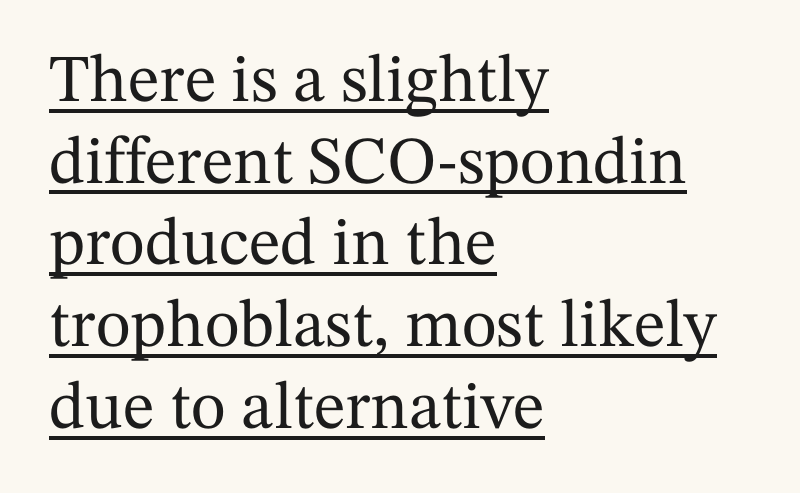
The image shows 67 px serif type, upright; set left-aligned, line spacing 1.22x, normal letter spacing, underlined; medium stroke contrast and a medium x-height.
